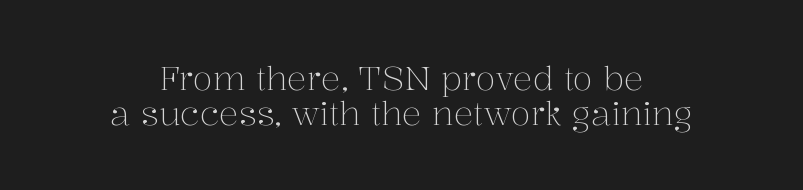
Q: Is the text bold? A: No.
Q: Is the text italic (slanted)? A: No, it is upright.
Q: Is the typeface a serif or a sans-serif typeface? A: Serif.
Q: Is the text underlined? A: No.
Q: How is the paragraph aligned? A: Centered.
Q: Is the spacing between letters normal or unusually wide? A: Normal.
Q: Is the spacing between lines tight, normal or loose? A: Tight.
Q: Width (condensed, normal, or wide)? A: Normal.
Q: Stroke contrast? A: Medium.
Q: x-height? A: Medium.
Q: Monospaced? A: No.
